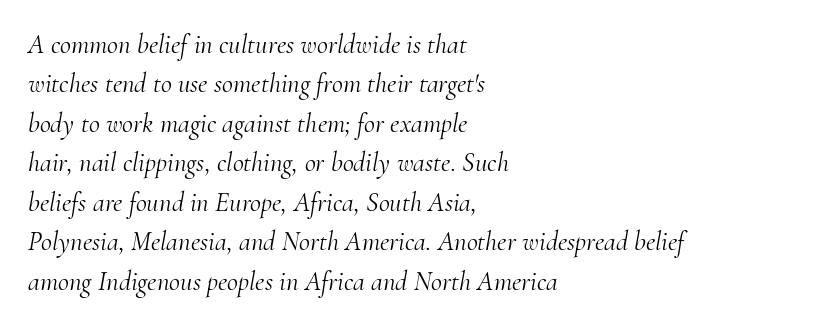
Q: Is the text bold? A: No.
Q: Is the text italic (slanted)? A: Yes, it leans right by about 10 degrees.
Q: Is the text underlined? A: No.
Q: How is the paragraph aligned? A: Left-aligned.
Q: Is the spacing between letters normal or unusually wide? A: Normal.
Q: Is the spacing between lines tight, normal or loose? A: Normal.
